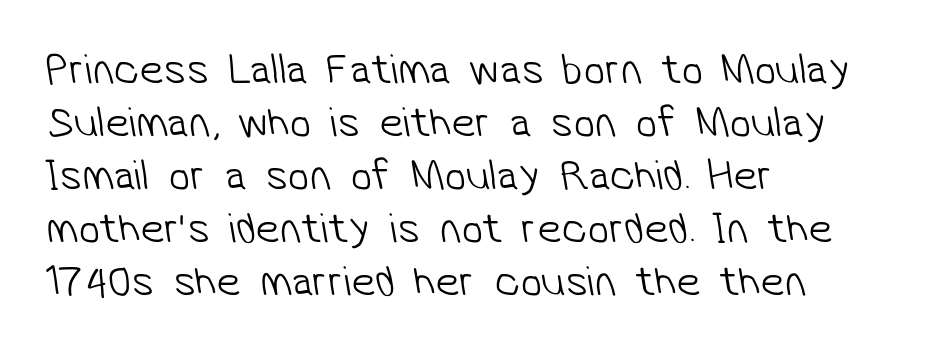
{"serif": "no", "bold": "no", "weight": "light", "width": "normal", "stroke_contrast": "low", "x_height": "medium", "monospaced": "no", "underline": "no", "align": "left", "line_spacing_ratio": 1.23, "letter_spacing": "normal", "letter_spacing_em": 0.0, "glyph_px": 43}
